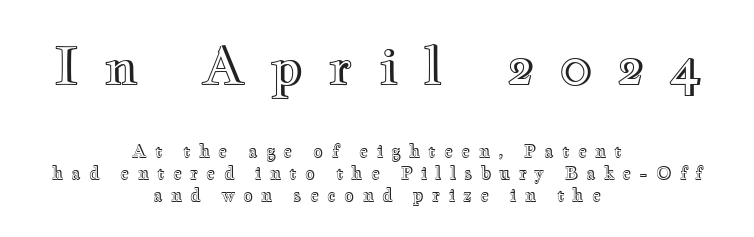
Q: Is the text italic (slanted)? A: No, it is upright.
Q: Is the text underlined? A: No.
Q: How is the paragraph aligned? A: Centered.
Q: Is the spacing between letters normal or unusually wide? A: Unusually wide.
Q: Is the spacing between lines tight, normal or loose? A: Normal.
Q: Which block of text is set in a larger size, the first (top) or the second (bottom)? A: The first (top) one.
Q: Width (condensed, normal, or wide)? A: Wide.
Q: x-height? A: Small.
Q: Monospaced? A: No.
